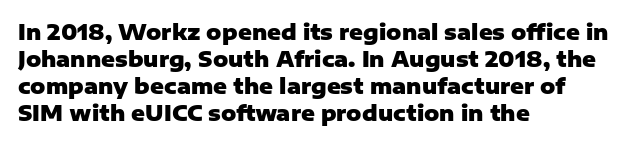
Which margin do the lines hug? The left one — the right edge is uneven. The foot of each line stays bare and open. Strokes here are thick enough to call this a true bold. Does the lettering tilt? It doesn't — this is upright. You could call the tracking neutral — neither tight nor loose. Interline gaps are of average width in this sample.
